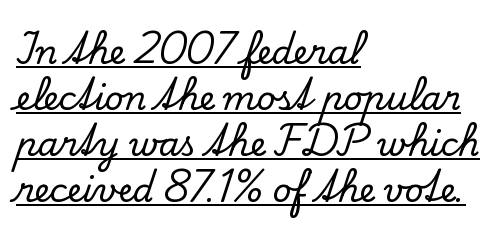
Spacing between characters is what you'd get straight out of the box. The rendering uses the underline text-decoration. Evenly set lines give the paragraph a standard silhouette. Stroke terminals: seriffed.
